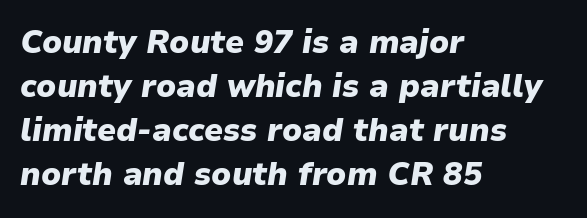
The image shows 32 px heavy type, italic (leaning right); set left-aligned, normal line spacing (1.38x), normal letter spacing, not underlined; low stroke contrast and a medium x-height.
